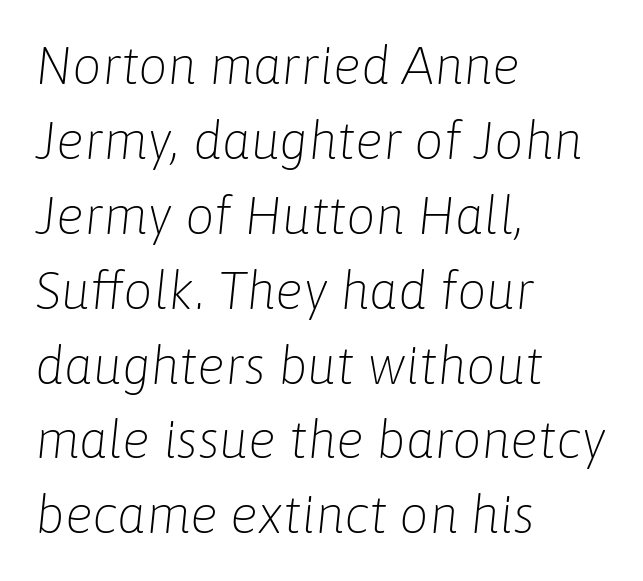
{"italic": "yes", "lean": "right", "slant_degrees": 6, "bold": "no", "weight": "light", "width": "normal", "stroke_contrast": "low", "x_height": "medium", "monospaced": "no", "underline": "no", "align": "left", "line_spacing": "normal", "line_spacing_ratio": 1.44, "letter_spacing": "normal", "letter_spacing_em": 0.0, "glyph_px": 52}
